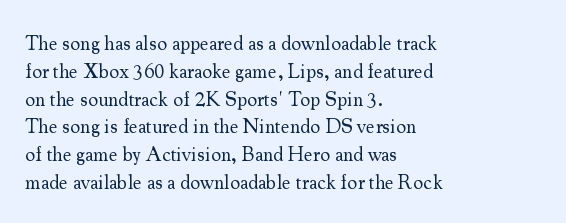
Q: Is the text bold? A: No.
Q: Is the text italic (slanted)? A: No, it is upright.
Q: Is the text underlined? A: No.
Q: How is the paragraph aligned? A: Left-aligned.
Q: Is the spacing between letters normal or unusually wide? A: Normal.
Q: Is the spacing between lines tight, normal or loose? A: Normal.
